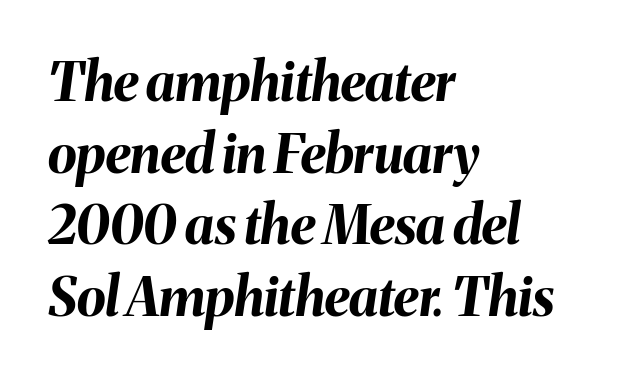
In terms of posture, this sample is oblique. Visually the block forms a straight wall on the left and a jagged coastline on the right. Stroke thickness is high; the sample reads as a true bold. The letters advance in unequal steps, a hallmark of proportional type. The rendering keeps characters at their native spacing. This sample keeps an unexceptional amount of space between lines.
